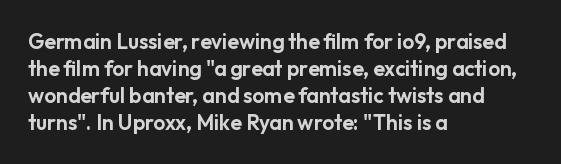
No word sits above an underline. Rendered with straight, roman letterforms. A typesetter would call this leading conventional body-copy spacing. Nothing unusual about the tracking: characters are spaced as the font intends. Line starts are locked; line ends wander.
